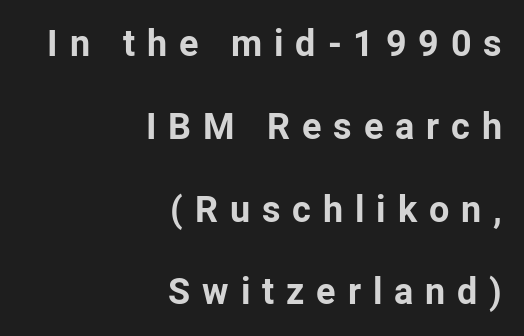
The image shows 36 px bold sans-serif type, upright; set right-aligned, loose line spacing (2.3x), unusually wide letter spacing (+0.33 em), not underlined; low stroke contrast and a medium x-height.
